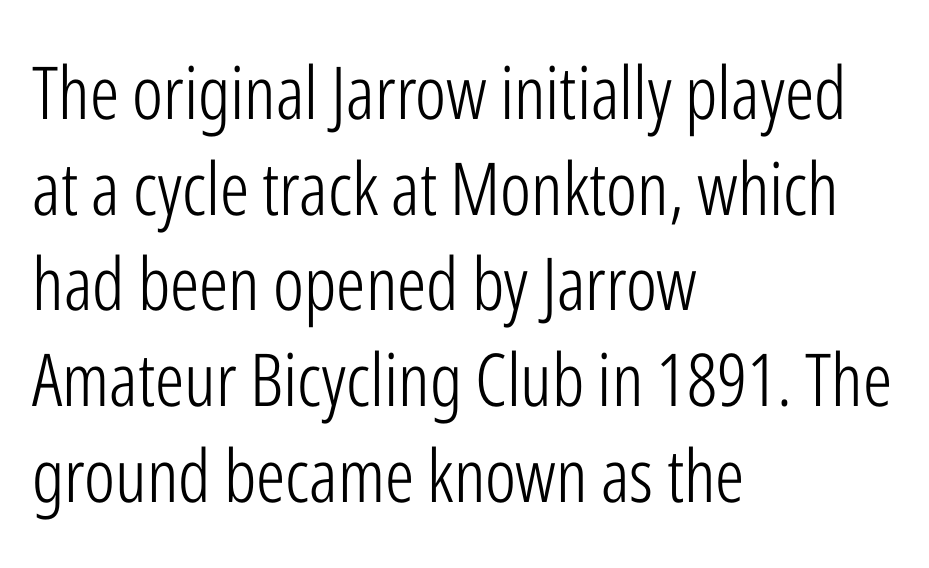
{"serif": "no", "italic": "no", "bold": "no", "weight": "light", "width": "condensed", "stroke_contrast": "low", "x_height": "medium", "monospaced": "no", "underline": "no", "align": "left", "line_spacing": "normal", "line_spacing_ratio": 1.31, "letter_spacing": "normal", "letter_spacing_em": 0.0, "glyph_px": 73}
